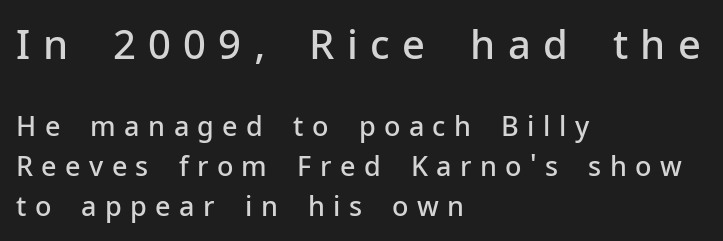
Stroke terminals: plain, sans-serif. Summary of vertical rhythm: regular, with standard interline spacing. Large over small — that's the arrangement of the two blocks here. The type is letterspaced generously, with wide tracking.
